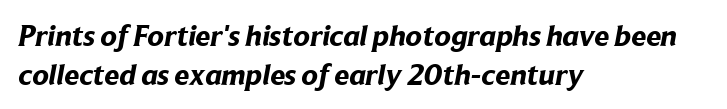
{"serif": "no", "bold": "yes", "weight": "bold", "width": "normal", "stroke_contrast": "low", "x_height": "medium", "monospaced": "no", "underline": "no", "align": "left", "line_spacing": "normal", "line_spacing_ratio": 1.29, "letter_spacing": "normal", "letter_spacing_em": 0.0, "glyph_px": 30}
